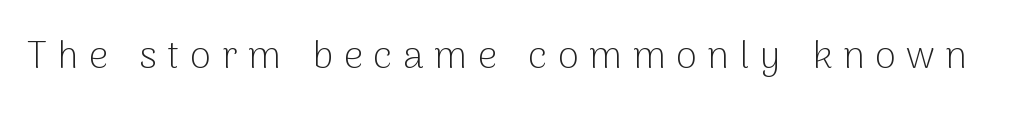
Compared with typical body copy, the letter spacing here is much looser. On a weight scale, this lands at 450 or below. The gap between lines stays unmarked. This is roman type, the default non-slanted kind. These lines are rendered in a variable-pitch font. The font family rendered here belongs to the sans-serif group.
